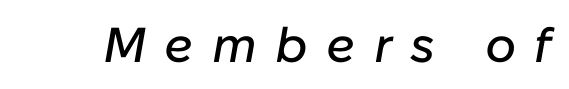
Q: Is the text italic (slanted)? A: Yes, it leans right by about 10 degrees.
Q: Is the text underlined? A: No.
Q: Is the spacing between letters normal or unusually wide? A: Unusually wide.
Q: Width (condensed, normal, or wide)? A: Normal.
Q: Stroke contrast? A: Low.
Q: x-height? A: Medium.
Q: Monospaced? A: No.
